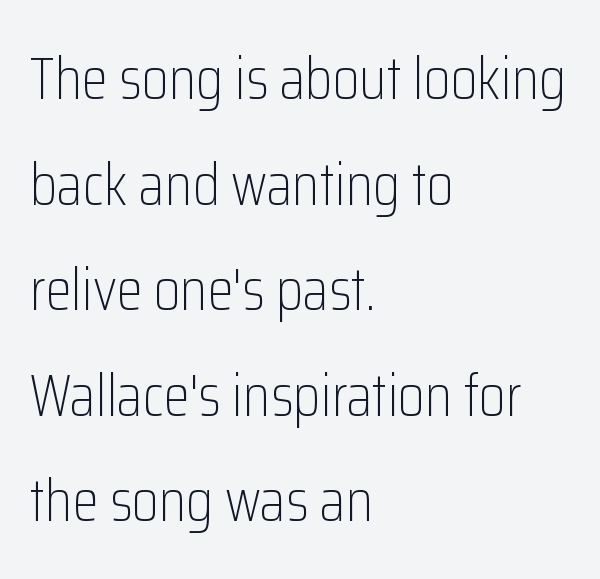
Q: Is the text bold? A: No.
Q: Is the text italic (slanted)? A: No, it is upright.
Q: Is the typeface a serif or a sans-serif typeface? A: Sans-serif.
Q: Is the text underlined? A: No.
Q: How is the paragraph aligned? A: Left-aligned.
Q: Is the spacing between letters normal or unusually wide? A: Normal.
Q: Width (condensed, normal, or wide)? A: Condensed.
Q: Stroke contrast? A: Low.
Q: x-height? A: Medium.
Q: Monospaced? A: No.
